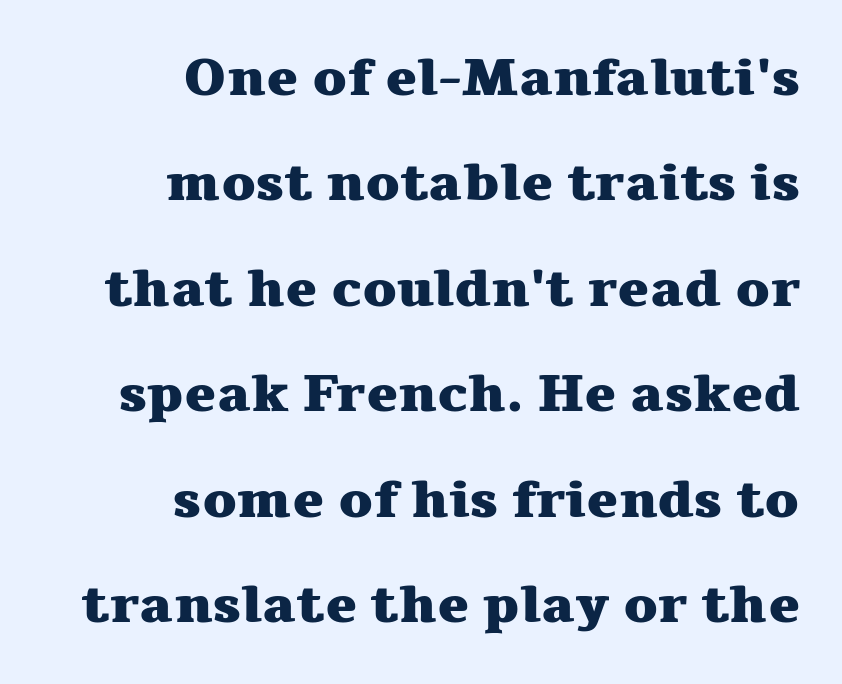
Q: Is the text bold? A: Yes.
Q: Is the text italic (slanted)? A: No, it is upright.
Q: Is the typeface a serif or a sans-serif typeface? A: Serif.
Q: Is the text underlined? A: No.
Q: How is the paragraph aligned? A: Right-aligned.
Q: Is the spacing between letters normal or unusually wide? A: Normal.
Q: Is the spacing between lines tight, normal or loose? A: Loose.
Q: Width (condensed, normal, or wide)? A: Wide.
Q: Stroke contrast? A: Medium.
Q: x-height? A: Medium.
Q: Monospaced? A: No.
